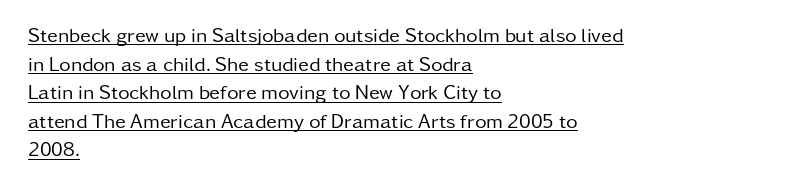
Default kerning and tracking; the words read as compact shapes. These lines were composed using upright roman letters. Somebody hit Ctrl+U on this one — the words are underlined. If you measured baseline to baseline, you'd find a middling distance. The setting favours the left margin, as ordinary paragraphs usually do.
